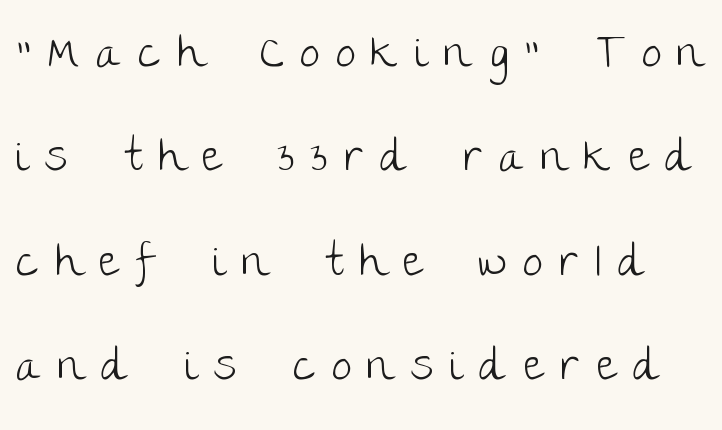
Spacing verdict: proportional, widths tailored to each character. The tracking reads as deliberately expanded to a designer's eye. Classification — sans serif. Anything drawn beneath the words? Only blank space.
